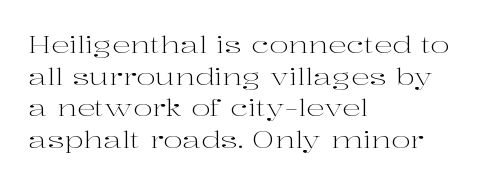
{"italic": "no", "bold": "no", "underline": "no", "align": "left", "line_spacing": "normal", "line_spacing_ratio": 1.38, "letter_spacing": "normal", "letter_spacing_em": 0.0, "glyph_px": 23}
